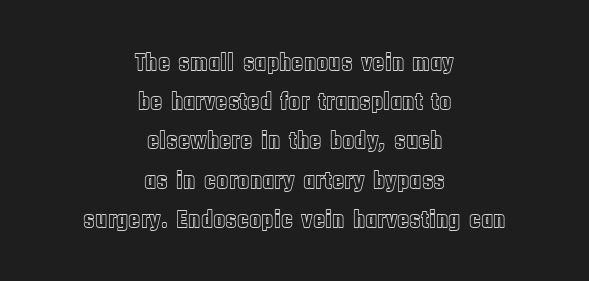
Every row of glyphs is offset so its center matches the block's center. What stands out about the letter spacing? Nothing — it is the standard amount. The rows are spaced the way most documents space them. Glance below the letters and you will spot only blank space.
